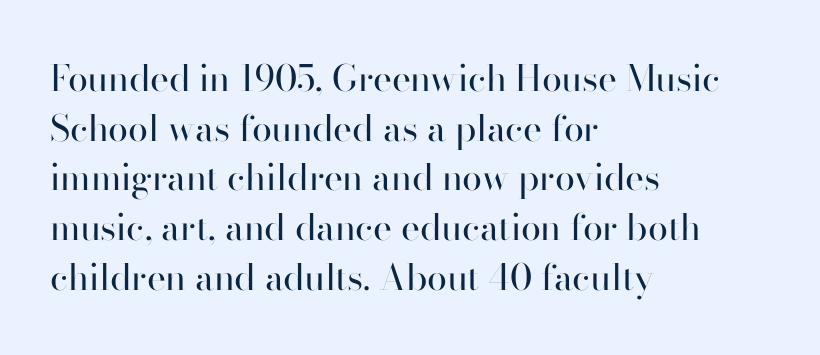
Q: Is the text bold? A: No.
Q: Is the text italic (slanted)? A: No, it is upright.
Q: Is the typeface a serif or a sans-serif typeface? A: Sans-serif.
Q: Is the text underlined? A: No.
Q: How is the paragraph aligned? A: Left-aligned.
Q: Is the spacing between letters normal or unusually wide? A: Normal.
Q: Is the spacing between lines tight, normal or loose? A: Normal.
Q: Width (condensed, normal, or wide)? A: Normal.
Q: Stroke contrast? A: High.
Q: x-height? A: Small.
Q: Monospaced? A: No.
